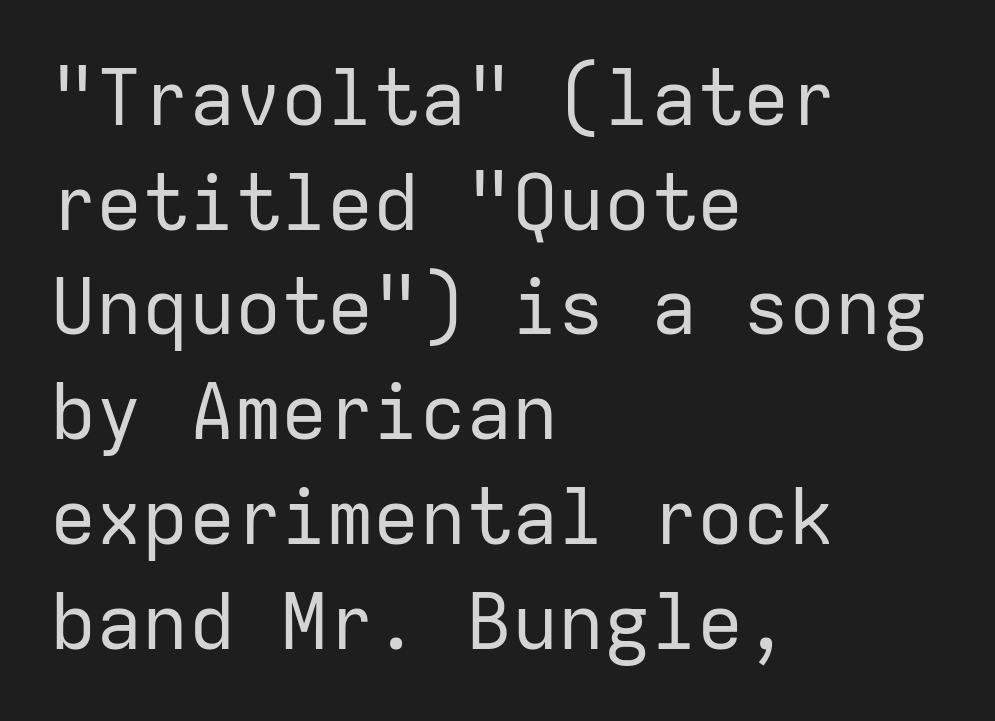
The image shows 77 px regular-weight sans-serif type, upright, monospaced; set left-aligned, normal line spacing (1.36x), normal letter spacing, not underlined; low stroke contrast and a medium x-height.
